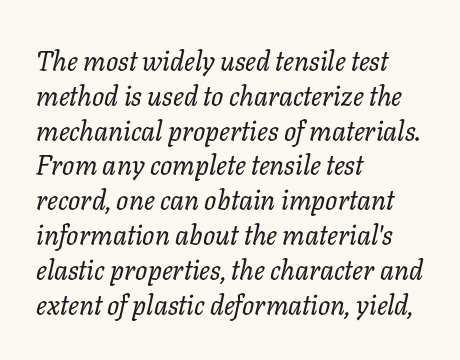
Words appear dense and cohesive because spacing is normal. Left-aligned paragraph, ragged on the right. Is the type heavy? It reads as light-to-regular instead. Leading: standard. Looking at the ascenders, they clearly lean.
